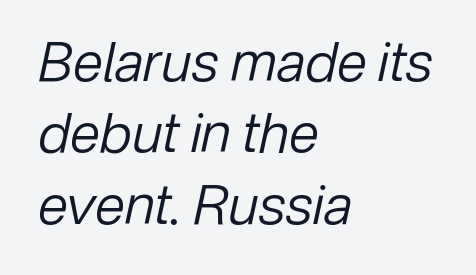
The image shows 55 px regular-weight type, italic (leaning right); set left-aligned, normal line spacing (1.3x), normal letter spacing, not underlined; low stroke contrast and a medium x-height.
